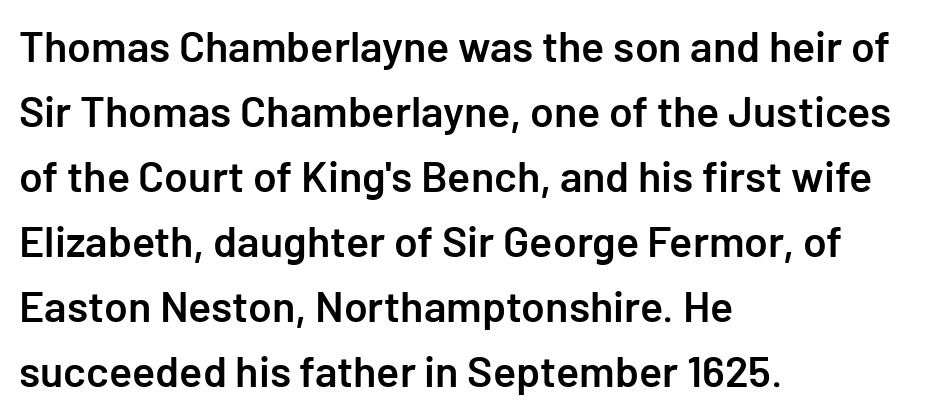
Compared with an ordinary text face, these strokes are moderately heavier — a semibold. Compared with a centered layout, this one pins lines to the left instead. Words appear dense and cohesive because spacing is normal. Is there any slant? The stems are plumb.
